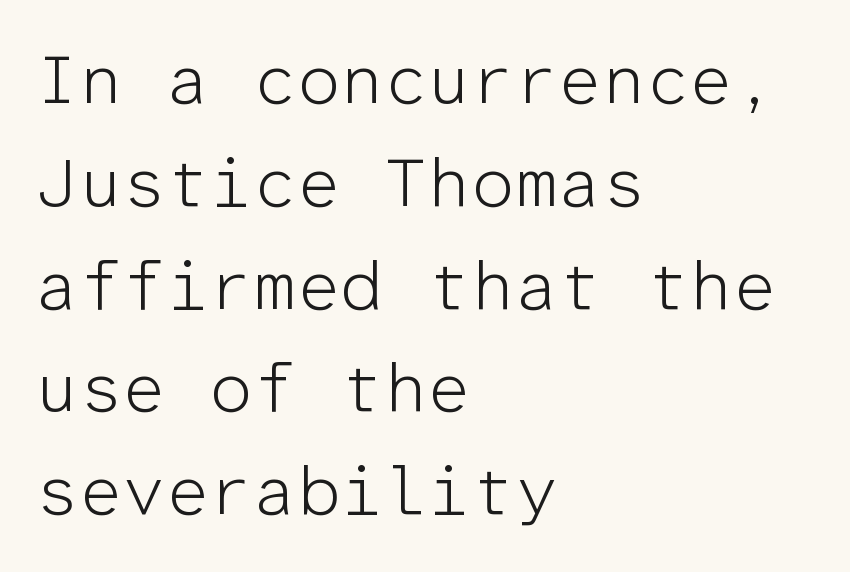
Reading down the block, your eye returns to a fixed left position each line. Rule under the text: the space is simply empty. The passage shown has conventional tracking throughout. This sample uses a sans-serif face. Baseline-to-baseline distance is the conventional proportion of letter height. Summary of weight: not heavy and not bold.
